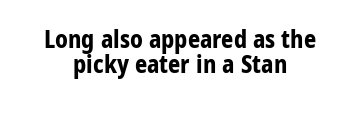
{"italic": "no", "bold": "yes", "underline": "no", "align": "center", "line_spacing": "tight", "line_spacing_ratio": 1.05, "letter_spacing": "normal", "letter_spacing_em": 0.0, "glyph_px": 24}
